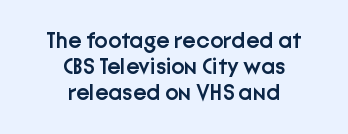
Q: Is the text bold? A: Semi-bold.
Q: Is the text italic (slanted)? A: No, it is upright.
Q: Is the text underlined? A: No.
Q: How is the paragraph aligned? A: Centered.
Q: Is the spacing between letters normal or unusually wide? A: Normal.
Q: Is the spacing between lines tight, normal or loose? A: Tight.
